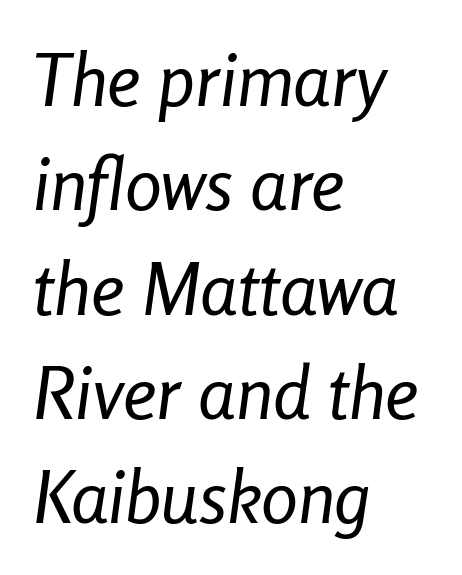
The image shows 74 px regular-weight, condensed type, italic (leaning right); set left-aligned, normal line spacing (1.41x), normal letter spacing, not underlined; low stroke contrast and a medium x-height.
